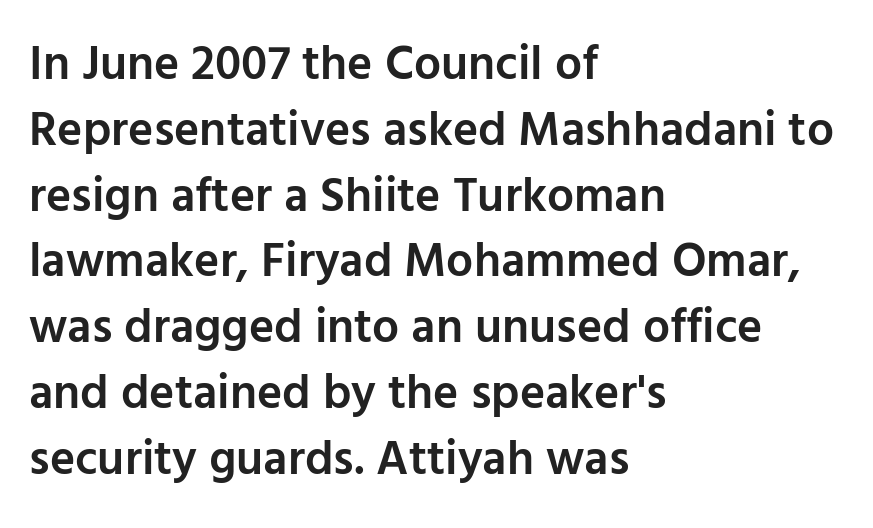
The image shows 48 px semibold sans-serif type, upright; set left-aligned, normal line spacing (1.37x), normal letter spacing, not underlined; low stroke contrast and a medium x-height.
